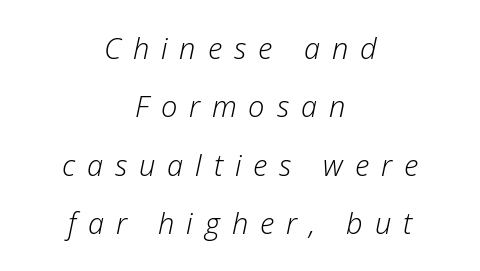
Q: Is the text bold? A: No.
Q: Is the text italic (slanted)? A: Yes, it leans right by about 12 degrees.
Q: Is the text underlined? A: No.
Q: How is the paragraph aligned? A: Centered.
Q: Is the spacing between letters normal or unusually wide? A: Unusually wide.
Q: Is the spacing between lines tight, normal or loose? A: Loose.
Q: Width (condensed, normal, or wide)? A: Normal.
Q: Stroke contrast? A: Low.
Q: x-height? A: Medium.
Q: Monospaced? A: No.
